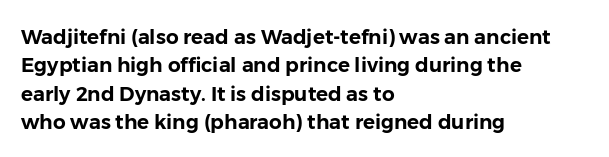
Q: Is the text italic (slanted)? A: No, it is upright.
Q: Is the text underlined? A: No.
Q: How is the paragraph aligned? A: Left-aligned.
Q: Is the spacing between letters normal or unusually wide? A: Normal.
Q: Is the spacing between lines tight, normal or loose? A: Normal.
